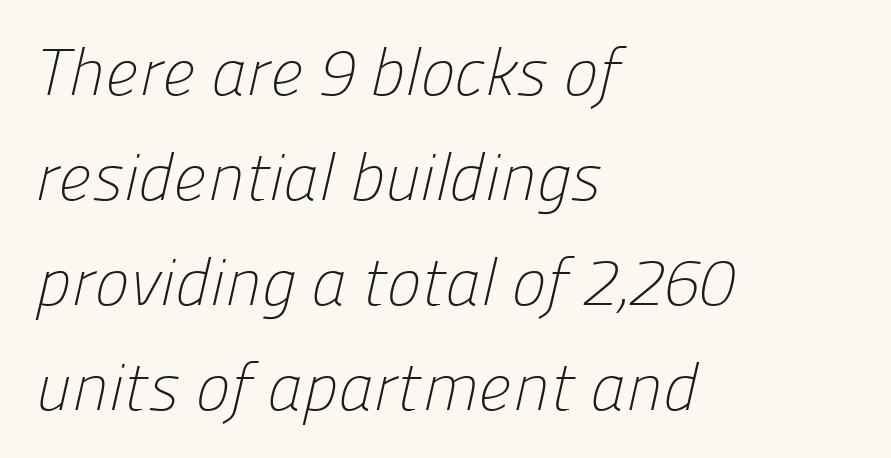
Q: Is the text bold? A: No.
Q: Is the typeface a serif or a sans-serif typeface? A: Sans-serif.
Q: Is the text underlined? A: No.
Q: How is the paragraph aligned? A: Left-aligned.
Q: Is the spacing between letters normal or unusually wide? A: Normal.
Q: Is the spacing between lines tight, normal or loose? A: Normal.
Q: Width (condensed, normal, or wide)? A: Normal.
Q: Stroke contrast? A: Low.
Q: x-height? A: Medium.
Q: Monospaced? A: No.
